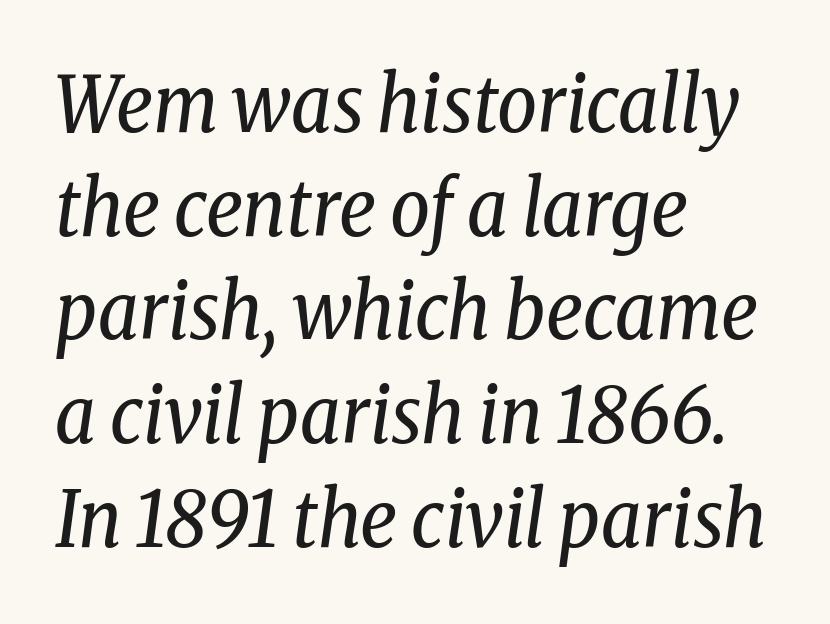
Q: Is the text bold? A: No.
Q: Is the text italic (slanted)? A: Yes, it leans right by about 8 degrees.
Q: Is the typeface a serif or a sans-serif typeface? A: Serif.
Q: Is the text underlined? A: No.
Q: How is the paragraph aligned? A: Left-aligned.
Q: Is the spacing between letters normal or unusually wide? A: Normal.
Q: Is the spacing between lines tight, normal or loose? A: Normal.
Q: Width (condensed, normal, or wide)? A: Condensed.
Q: Stroke contrast? A: Low.
Q: x-height? A: Medium.
Q: Monospaced? A: No.
